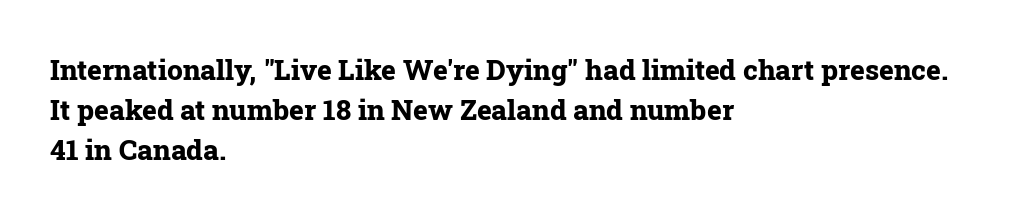
Is the block centered? No — it sits flush against the left margin. You could not count columns in this text — the font is proportionally spaced. Students, this is bold: see how much ink each stroke carries. Just letters on the line, the space beneath them empty. What's the leading like? Ordinary, nothing unusual. The font's upright variant was chosen for this text.
